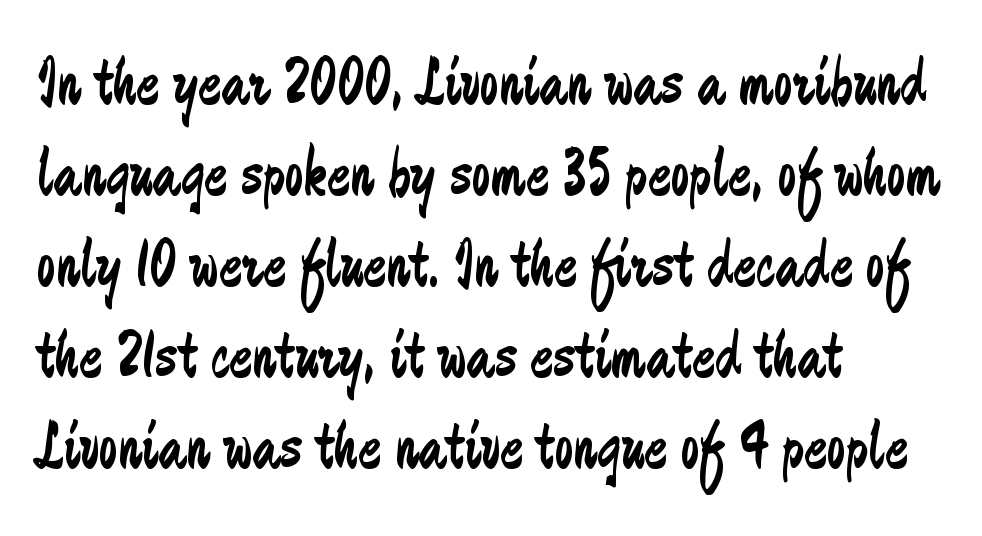
{"serif": "no", "bold": "no", "weight": "regular", "width": "condensed", "stroke_contrast": "low", "x_height": "small", "monospaced": "no", "underline": "no", "align": "left", "line_spacing": "normal", "line_spacing_ratio": 1.34, "letter_spacing": "normal", "letter_spacing_em": 0.0, "glyph_px": 68}
